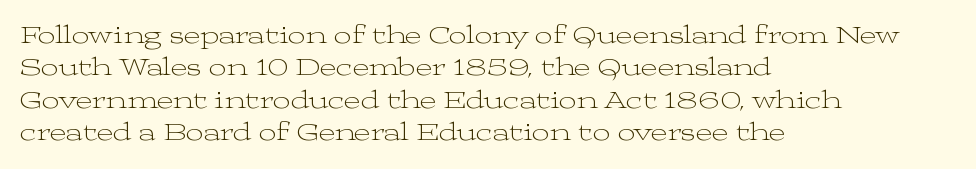
The words here are not underlined. Whoever set this chose a conventional vertical rhythm. Honestly, the letter spacing is just normal — you wouldn't notice it. Tall strokes in this sample are plumb rather than angled. Compared with a centered layout, this one pins lines to the left instead. The weight tops out at a normal text grade.
